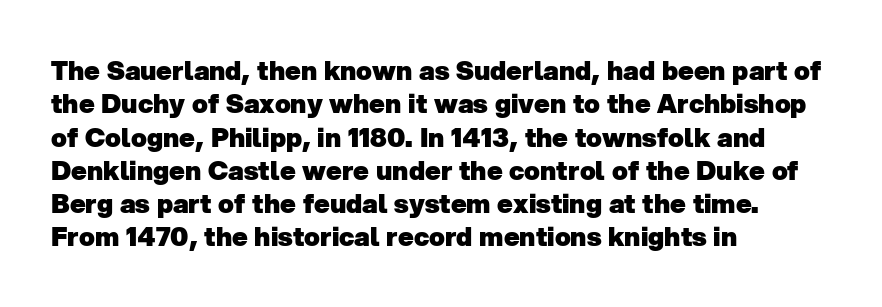
Short note: letters normally spaced. Just letters on the line, the space beneath them empty. Evenly set lines give the paragraph a standard silhouette. Thick stems and heavy bowls — unmistakably bold.
